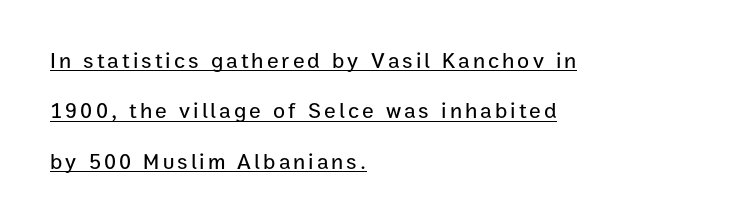
The image shows 22 px text type, upright; set left-aligned, loose line spacing (2.29x), underlined.
